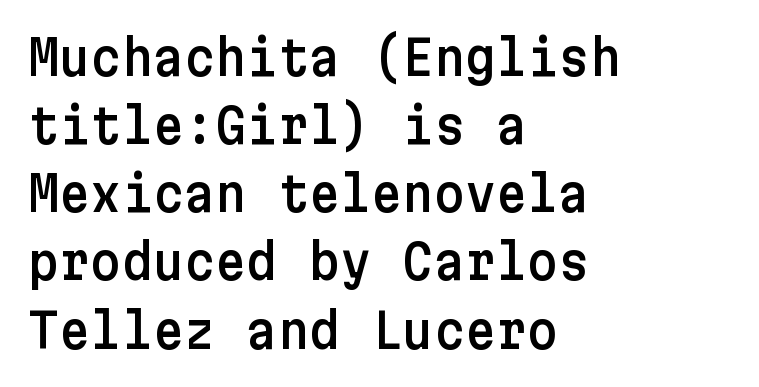
Which margin do the lines hug? The left one — the right edge is uneven. Rendered with straight, roman letterforms. Does the type have serifs? No, each stem ends abruptly. Descenders hang freely into open space. Successive baselines arrive at the customary interval. The face used here is rendered with its standard letterfit.
